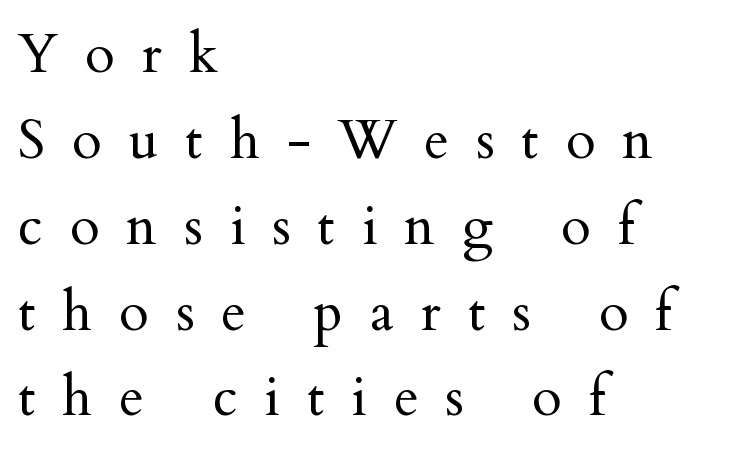
The image shows 54 px regular-weight serif type, upright; set left-aligned, normal line spacing (1.59x), unusually wide letter spacing (+0.5 em), not underlined; medium stroke contrast and a small x-height.
